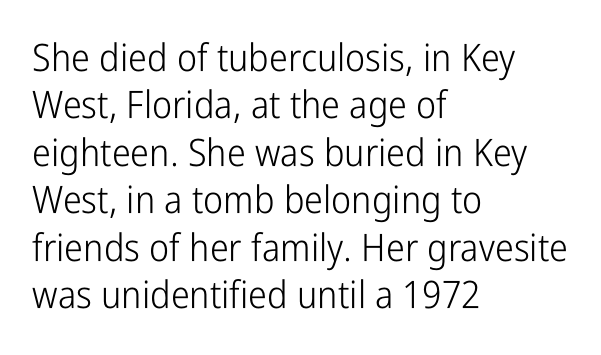
The image shows 38 px light, condensed sans-serif type, upright; set left-aligned, normal line spacing (1.25x), normal letter spacing, not underlined; low stroke contrast and a medium x-height.
